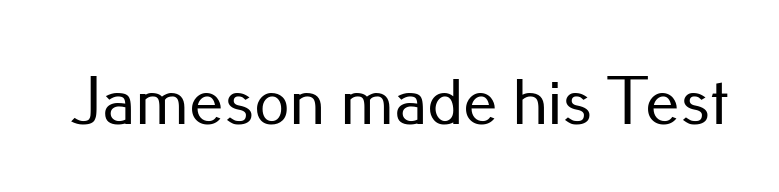
Compared with typical body copy, the letter spacing here is the same. Type style note: lacks serifs. Italic: no, the glyphs are upright roman. A bare baseline throughout the passage. A typesetter would call this proportional, since set widths differ per character.
